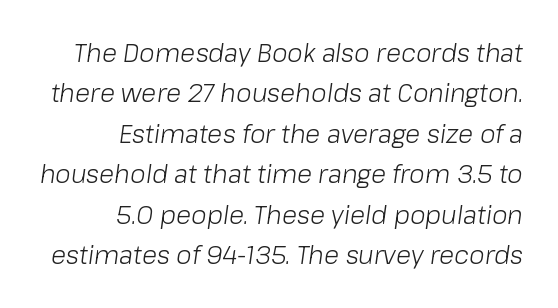
Q: Is the text bold? A: No.
Q: Is the text italic (slanted)? A: Yes, it leans right by about 8 degrees.
Q: Is the text underlined? A: No.
Q: How is the paragraph aligned? A: Right-aligned.
Q: Is the spacing between letters normal or unusually wide? A: Normal.
Q: Is the spacing between lines tight, normal or loose? A: Normal.
